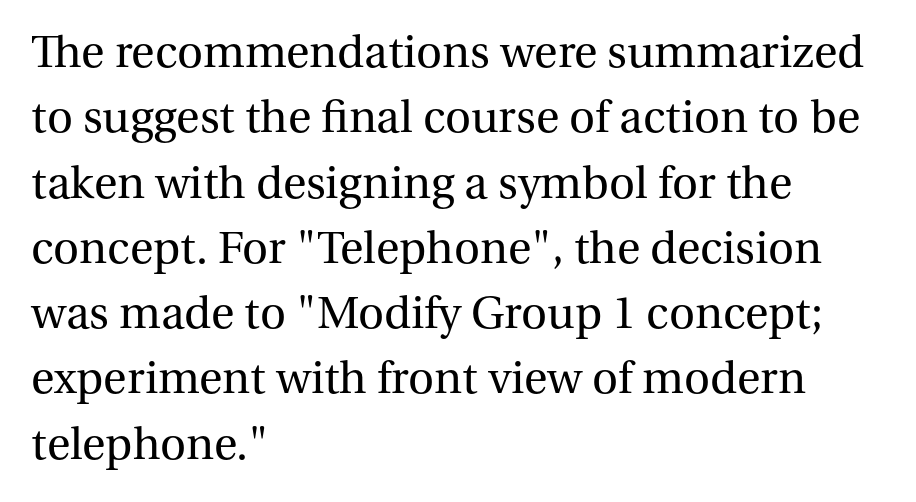
The image shows 48 px regular-weight serif type, upright; set left-aligned, normal line spacing (1.36x), normal letter spacing, not underlined; medium stroke contrast and a medium x-height.
